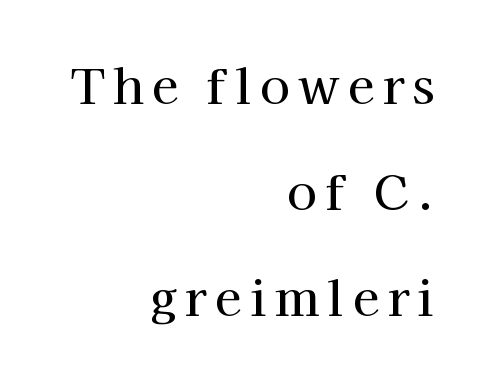
{"serif": "yes", "italic": "no", "width": "normal", "stroke_contrast": "high", "x_height": "medium", "monospaced": "no", "underline": "no", "align": "right", "line_spacing": "loose", "line_spacing_ratio": 2.21, "glyph_px": 48}
